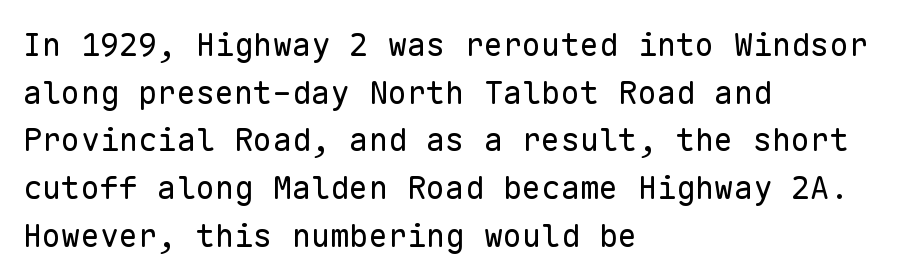
Q: Is the text bold? A: No.
Q: Is the text italic (slanted)? A: No, it is upright.
Q: Is the typeface a serif or a sans-serif typeface? A: Sans-serif.
Q: Is the text underlined? A: No.
Q: How is the paragraph aligned? A: Left-aligned.
Q: Is the spacing between letters normal or unusually wide? A: Normal.
Q: Is the spacing between lines tight, normal or loose? A: Normal.
Q: Width (condensed, normal, or wide)? A: Normal.
Q: Stroke contrast? A: Low.
Q: x-height? A: Medium.
Q: Monospaced? A: Yes.
